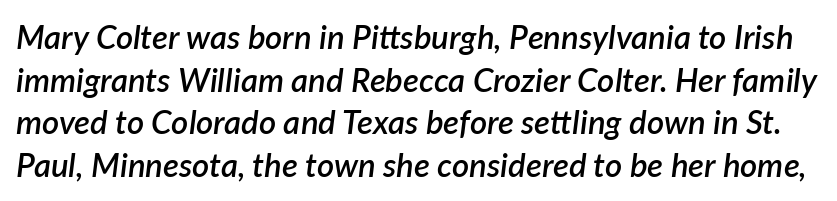
The axis of the letterforms is tilted away from vertical. Regular leading. The zone under the glyphs is completely vacant. Here the designer chose a conventional face with non-uniform glyph widths.
